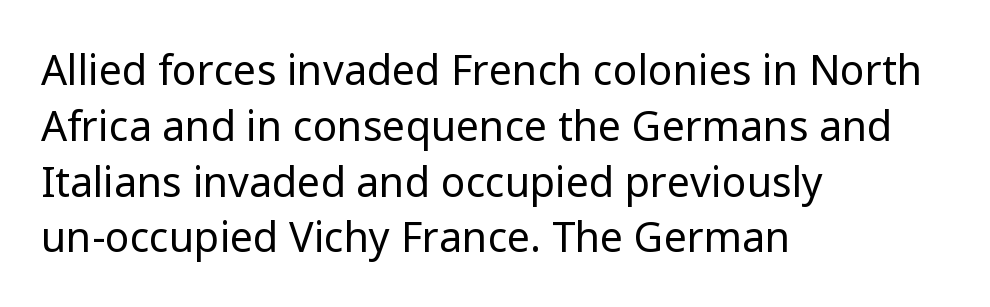
When letters stand straight like this, we call the style roman or upright. The letterforms sit at book weight or below. Note the varied advance widths — an 'i' is clearly narrower than an 'm'. The lines sit at an ordinary, default distance from one another.
